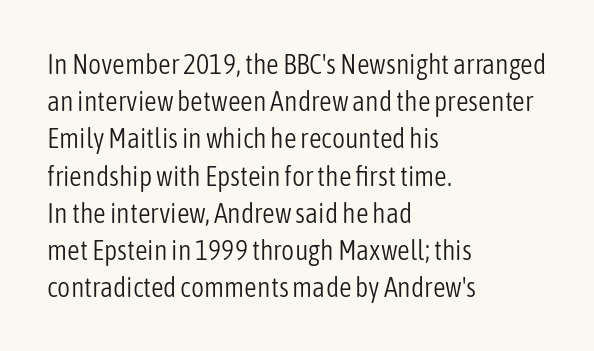
Q: Is the text bold? A: No.
Q: Is the text italic (slanted)? A: No, it is upright.
Q: Is the typeface a serif or a sans-serif typeface? A: Sans-serif.
Q: Is the text underlined? A: No.
Q: How is the paragraph aligned? A: Left-aligned.
Q: Is the spacing between letters normal or unusually wide? A: Normal.
Q: Is the spacing between lines tight, normal or loose? A: Normal.
Q: Width (condensed, normal, or wide)? A: Condensed.
Q: Stroke contrast? A: Low.
Q: x-height? A: Medium.
Q: Monospaced? A: No.
